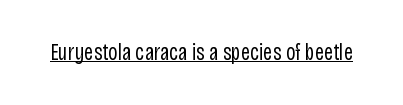
Students, observe the line beneath the letters — that is underlining. You can tell it's not italic because the verticals are truly vertical. Stems here are at most as thick as an everyday book face. Between one letter and the next there's only the usual sliver of space.
